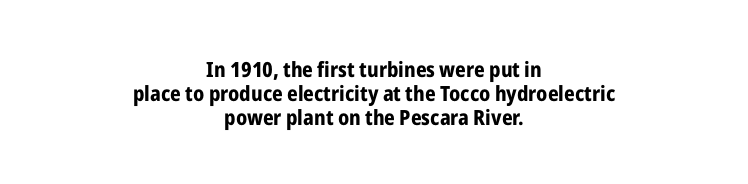
Q: Is the text bold? A: Yes.
Q: Is the text italic (slanted)? A: No, it is upright.
Q: Is the text underlined? A: No.
Q: How is the paragraph aligned? A: Centered.
Q: Is the spacing between letters normal or unusually wide? A: Normal.
Q: Is the spacing between lines tight, normal or loose? A: Tight.
